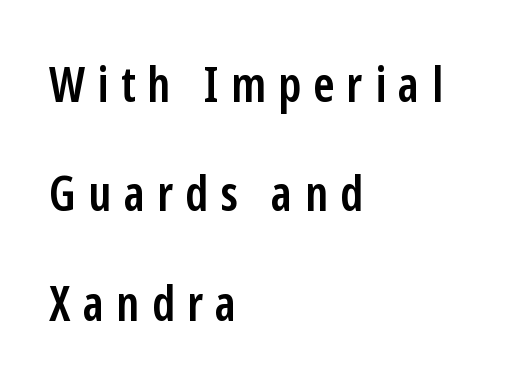
The words here are not underlined. The horizontal fit of the characters is loose and conspicuously gappy. Compared with an ordinary text face, these strokes are moderately heavier — a semibold. Every character sits straight up, as roman type does. Unlike a traditional serif, this face leaves its strokes unadorned.
